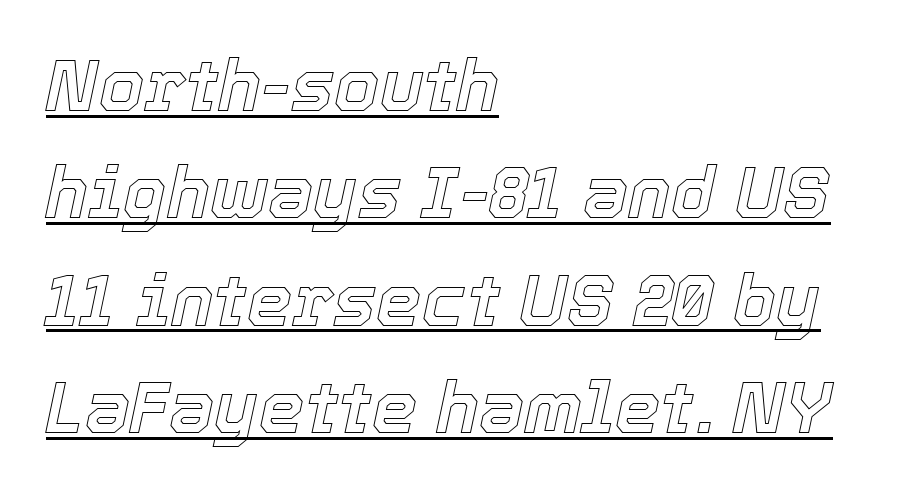
{"italic": "yes", "lean": "right", "slant_degrees": 12, "width": "normal", "x_height": "medium", "monospaced": "no", "underline": "yes", "align": "left", "line_spacing": "normal", "line_spacing_ratio": 1.49, "letter_spacing": "normal", "letter_spacing_em": 0.0, "glyph_px": 72}
